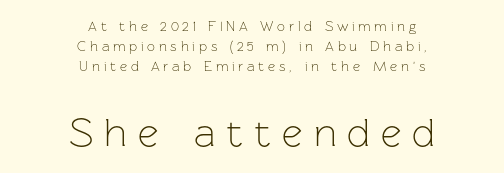
The image shows 40 px light sans-serif type, upright; set centered, normal line spacing (1.42x), unusually wide letter spacing (+0.27 em), not underlined; the second (bottom) block is 2.86x larger; low stroke contrast and a medium x-height.
